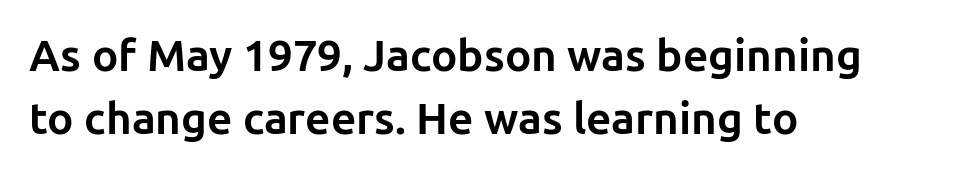
Q: Is the text bold? A: Yes.
Q: Is the text italic (slanted)? A: No, it is upright.
Q: Is the typeface a serif or a sans-serif typeface? A: Sans-serif.
Q: Is the text underlined? A: No.
Q: How is the paragraph aligned? A: Left-aligned.
Q: Is the spacing between letters normal or unusually wide? A: Normal.
Q: Is the spacing between lines tight, normal or loose? A: Normal.
Q: Width (condensed, normal, or wide)? A: Normal.
Q: Stroke contrast? A: Low.
Q: x-height? A: Medium.
Q: Monospaced? A: No.
